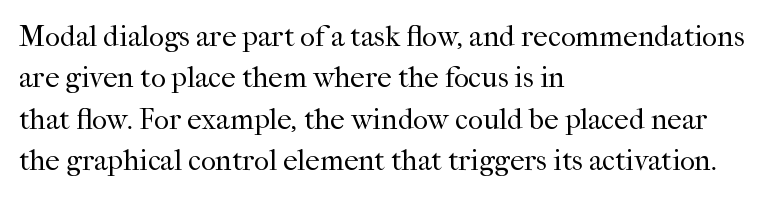
{"serif": "yes", "italic": "no", "bold": "no", "weight": "regular", "width": "normal", "stroke_contrast": "high", "x_height": "medium", "monospaced": "no", "underline": "no", "align": "left", "line_spacing": "normal", "line_spacing_ratio": 1.43, "letter_spacing": "normal", "letter_spacing_em": 0.0, "glyph_px": 29}
